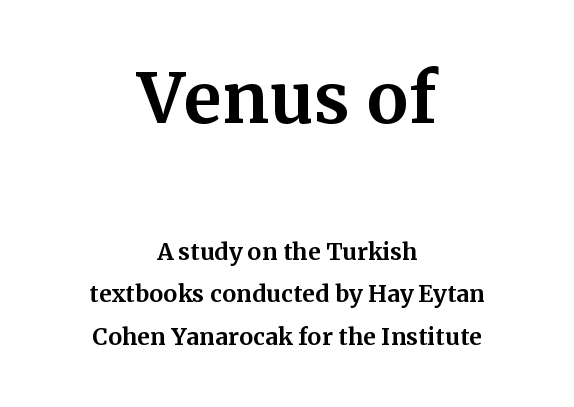
The passage shown is typed in a proportional face where columns would drift. This rendering employs a face with finishing strokes, i.e., a serif. It's the straight-up-and-down kind of type. The upper block of text is set noticeably larger than the block beneath it. If you folded the block vertically in half, each line would mirror itself in length.
